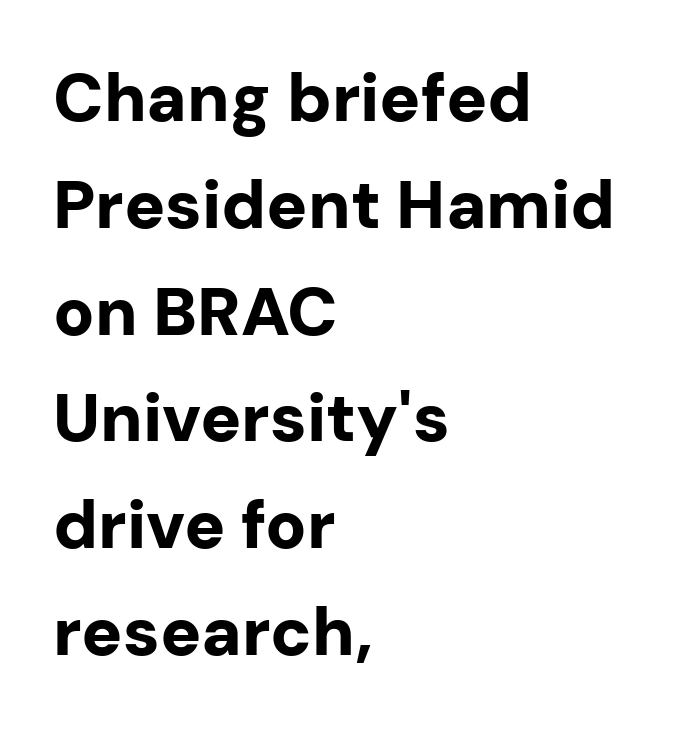
{"serif": "no", "italic": "no", "bold": "yes", "weight": "bold", "width": "normal", "stroke_contrast": "low", "x_height": "medium", "monospaced": "no", "underline": "no", "align": "left", "line_spacing": "normal", "line_spacing_ratio": 1.57, "letter_spacing": "normal", "letter_spacing_em": 0.0, "glyph_px": 68}
